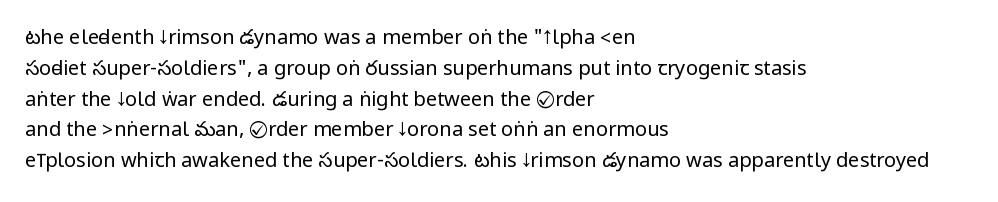
{"italic": "no", "bold": "no", "underline": "no", "align": "left", "line_spacing": "normal", "line_spacing_ratio": 1.54, "letter_spacing": "normal", "letter_spacing_em": 0.0, "glyph_px": 20}
